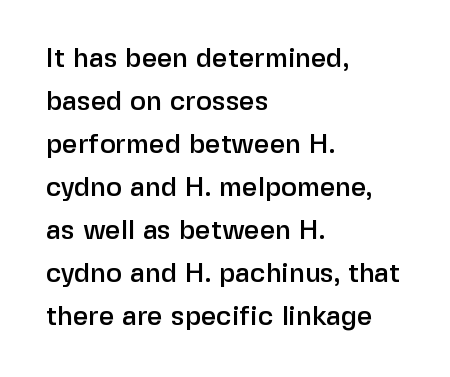
Q: Is the text italic (slanted)? A: No, it is upright.
Q: Is the text underlined? A: No.
Q: How is the paragraph aligned? A: Left-aligned.
Q: Is the spacing between letters normal or unusually wide? A: Normal.
Q: Is the spacing between lines tight, normal or loose? A: Normal.
